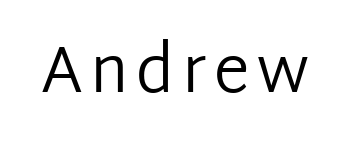
Think of a printed novel: that variable character pitch is what you see here. On a weight scale, this lands at 450 or below. Is there any slant? The stems are plumb. Lines of text with bare space underneath.
